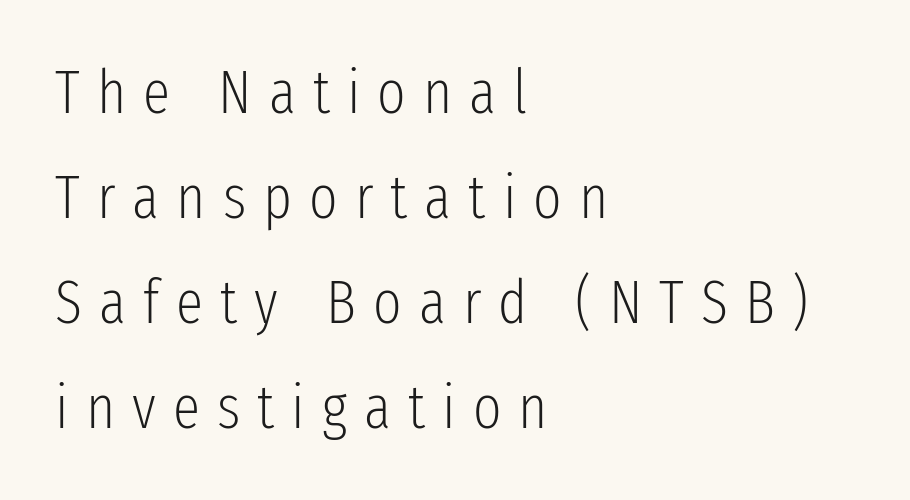
Q: Is the text bold? A: No.
Q: Is the text italic (slanted)? A: No, it is upright.
Q: Is the typeface a serif or a sans-serif typeface? A: Sans-serif.
Q: Is the text underlined? A: No.
Q: How is the paragraph aligned? A: Left-aligned.
Q: Is the spacing between letters normal or unusually wide? A: Unusually wide.
Q: Width (condensed, normal, or wide)? A: Condensed.
Q: Stroke contrast? A: Low.
Q: x-height? A: Medium.
Q: Monospaced? A: No.
